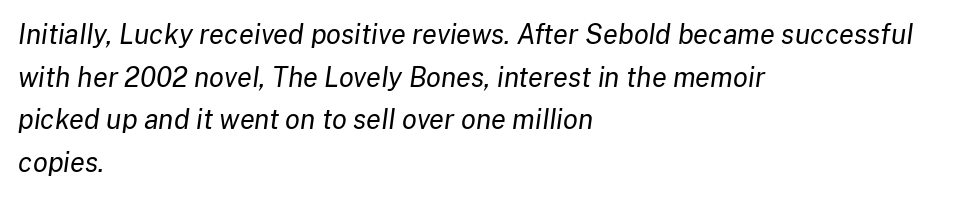
The image shows 27 px text type, italic (leaning right); set left-aligned, normal line spacing (1.58x), normal letter spacing, not underlined.
